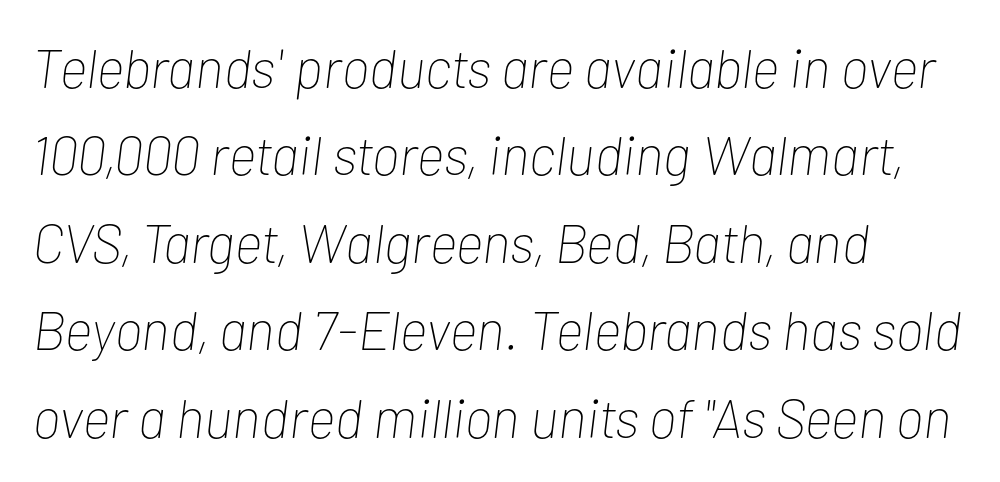
The image shows 55 px thin, condensed type, italic (leaning right); set left-aligned, normal line spacing (1.59x), normal letter spacing, not underlined; low stroke contrast and a medium x-height.
